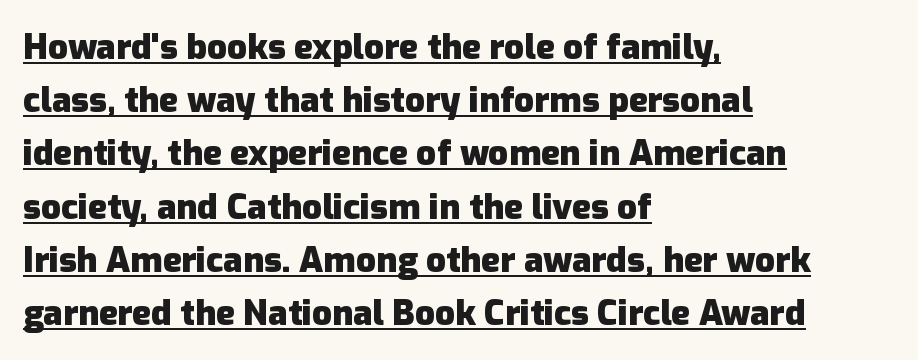
The image shows 35 px heavy sans-serif type, upright; set left-aligned, normal line spacing (1.52x), normal letter spacing, underlined; low stroke contrast and a medium x-height.
